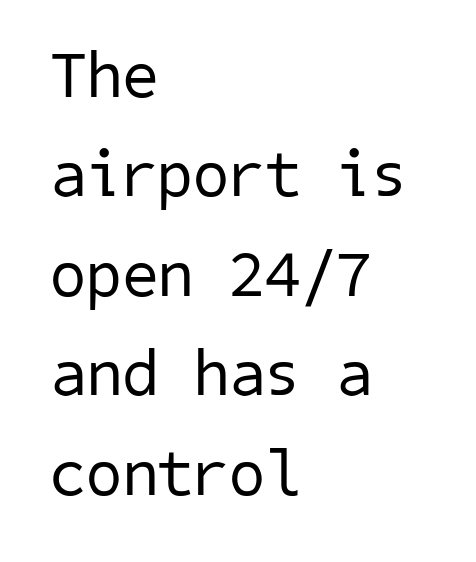
Q: Is the text bold? A: No.
Q: Is the typeface a serif or a sans-serif typeface? A: Sans-serif.
Q: Is the text underlined? A: No.
Q: How is the paragraph aligned? A: Left-aligned.
Q: Is the spacing between letters normal or unusually wide? A: Normal.
Q: Is the spacing between lines tight, normal or loose? A: Normal.
Q: Width (condensed, normal, or wide)? A: Normal.
Q: Stroke contrast? A: Low.
Q: x-height? A: Medium.
